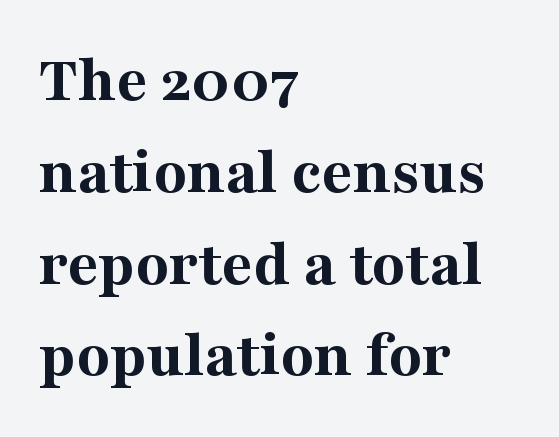
Layout note: lines flush left. Old-style or modern, the face here clearly has serifs. The rendering keeps characters at their native spacing. Here the designer chose a conventional face with non-uniform glyph widths. Does the lettering tilt? It doesn't — this is upright.
